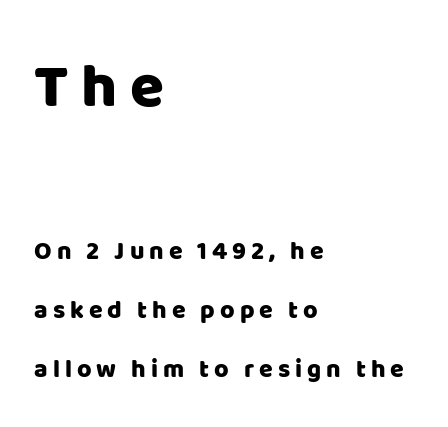
{"serif": "no", "italic": "no", "width": "normal", "stroke_contrast": "low", "x_height": "large", "monospaced": "no", "underline": "no", "align": "left", "line_spacing": "loose", "line_spacing_ratio": 2.36, "letter_spacing": "wide", "letter_spacing_em": 0.2, "larger_block": "first", "size_ratio": 2.48, "glyph_px": 62}
